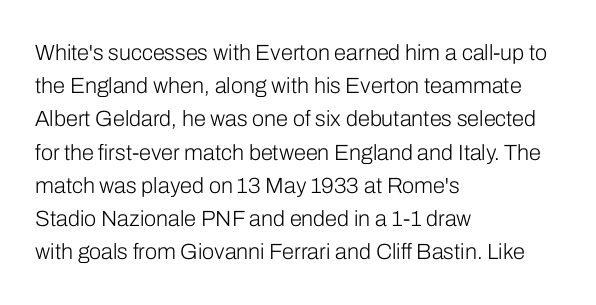
Q: Is the text bold? A: No.
Q: Is the text italic (slanted)? A: No, it is upright.
Q: Is the text underlined? A: No.
Q: How is the paragraph aligned? A: Left-aligned.
Q: Is the spacing between letters normal or unusually wide? A: Normal.
Q: Is the spacing between lines tight, normal or loose? A: Normal.
